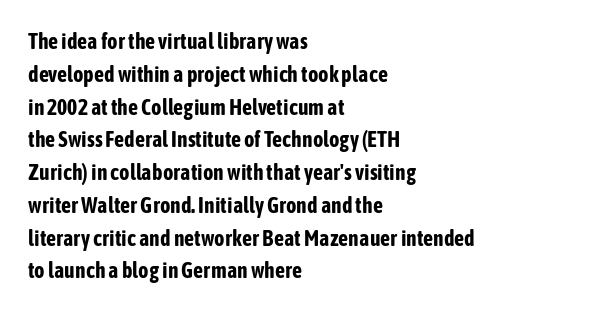
{"italic": "no", "bold": "yes", "underline": "no", "align": "left", "line_spacing": "normal", "line_spacing_ratio": 1.49, "letter_spacing": "normal", "letter_spacing_em": 0.0, "glyph_px": 22}
